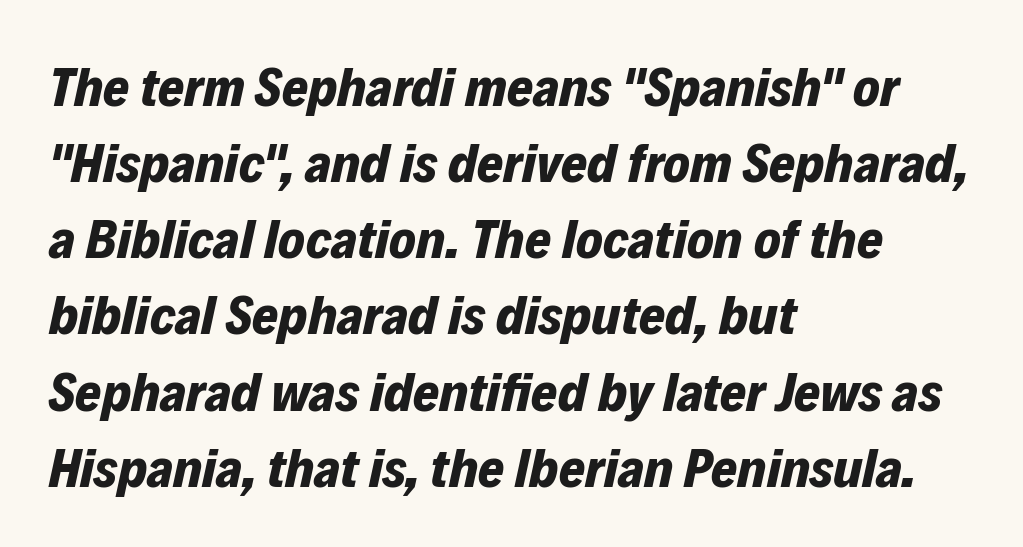
The image shows 56 px bold type, italic (leaning right); set left-aligned, normal line spacing (1.36x), normal letter spacing, not underlined; low stroke contrast and a medium x-height.
